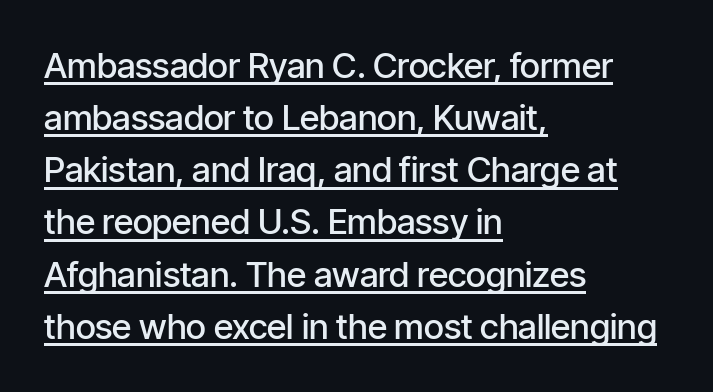
{"serif": "no", "italic": "no", "bold": "semi", "weight": "semibold", "width": "condensed", "stroke_contrast": "low", "x_height": "medium", "monospaced": "no", "underline": "yes", "align": "left", "line_spacing": "normal", "line_spacing_ratio": 1.49, "letter_spacing": "normal", "letter_spacing_em": 0.0, "glyph_px": 35}
